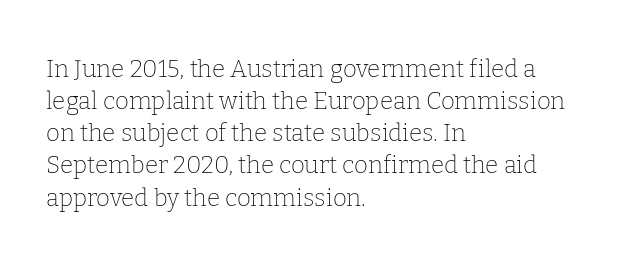
Q: Is the text bold? A: No.
Q: Is the text italic (slanted)? A: No, it is upright.
Q: Is the text underlined? A: No.
Q: How is the paragraph aligned? A: Left-aligned.
Q: Is the spacing between letters normal or unusually wide? A: Normal.
Q: Is the spacing between lines tight, normal or loose? A: Normal.
